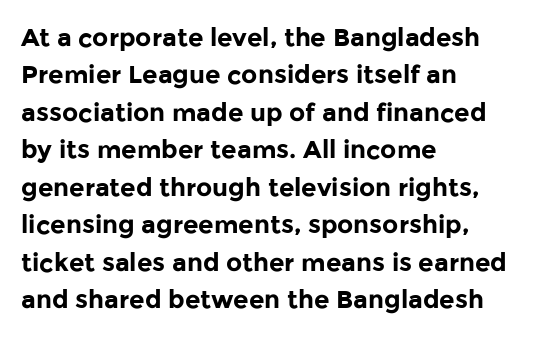
Baseline-to-baseline distance is the conventional proportion of letter height. The typesetter chose a ragged-right arrangement here. The zone under the glyphs is completely vacant. Typesetter's note: full bold, strokes at maximum text heaviness. In terms of posture, this sample is upright. The horizontal fit of the characters is conventional and even.
